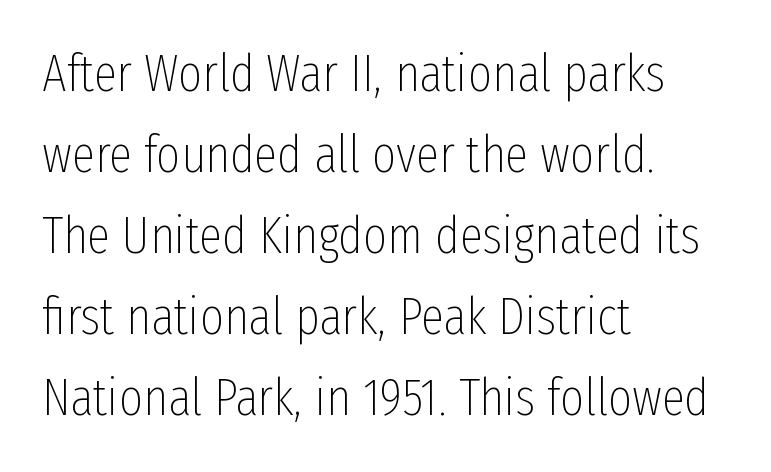
Style check: upright. Horizontally, the lines are justified to the leading edge only. Observe the absence of serifs on each vertical stroke in this sample. Words appear dense and cohesive because spacing is normal. The space directly below the letters is spotless.
